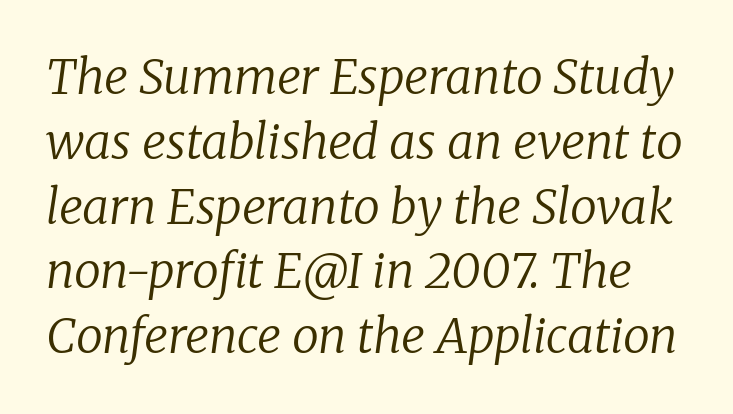
The image shows 48 px regular-weight serif type, italic (leaning right); set normal line spacing (1.35x), normal letter spacing, not underlined; low stroke contrast and a medium x-height.
